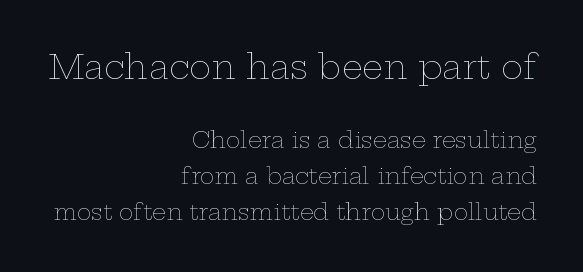
Q: Is the text bold? A: No.
Q: Is the text italic (slanted)? A: No, it is upright.
Q: Is the text underlined? A: No.
Q: How is the paragraph aligned? A: Right-aligned.
Q: Is the spacing between letters normal or unusually wide? A: Normal.
Q: Is the spacing between lines tight, normal or loose? A: Normal.
Q: Which block of text is set in a larger size, the first (top) or the second (bottom)? A: The first (top) one.
Q: Width (condensed, normal, or wide)? A: Wide.
Q: Stroke contrast? A: Low.
Q: x-height? A: Medium.
Q: Monospaced? A: No.
